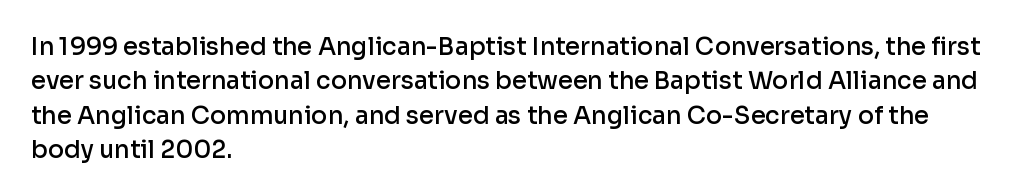
The image shows 24 px text type, upright; set left-aligned, normal line spacing (1.43x), normal letter spacing, not underlined.
